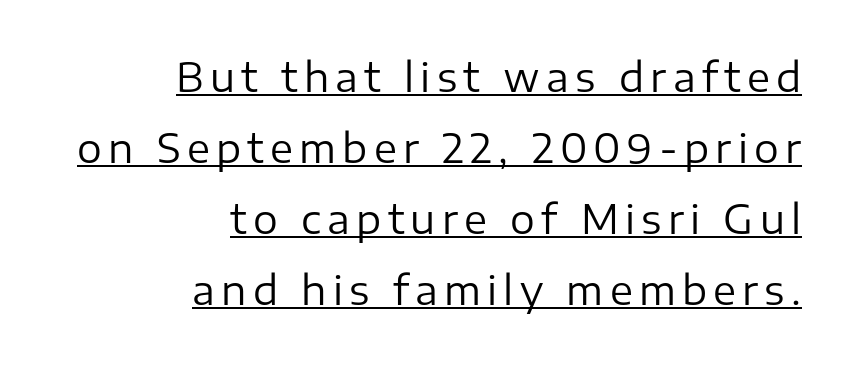
The image shows 39 px regular-weight sans-serif type, upright; set right-aligned, line spacing 1.82x, underlined; low stroke contrast and a medium x-height.
